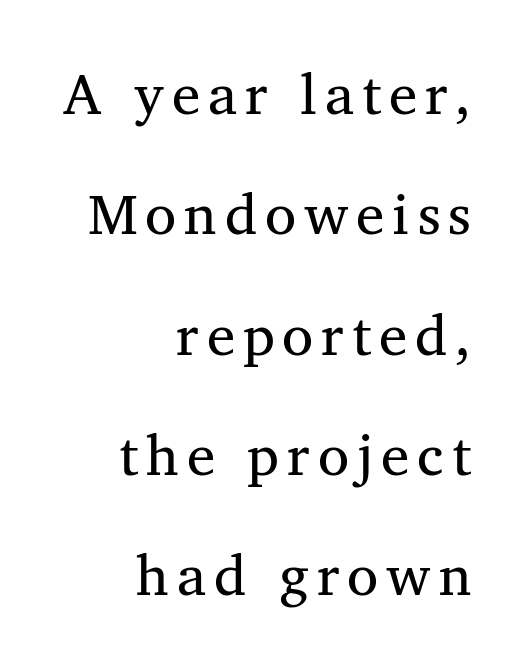
Q: Is the text bold? A: No.
Q: Is the text italic (slanted)? A: No, it is upright.
Q: Is the typeface a serif or a sans-serif typeface? A: Serif.
Q: Is the text underlined? A: No.
Q: How is the paragraph aligned? A: Right-aligned.
Q: Is the spacing between lines tight, normal or loose? A: Loose.
Q: Width (condensed, normal, or wide)? A: Normal.
Q: Stroke contrast? A: Medium.
Q: x-height? A: Medium.
Q: Monospaced? A: No.
